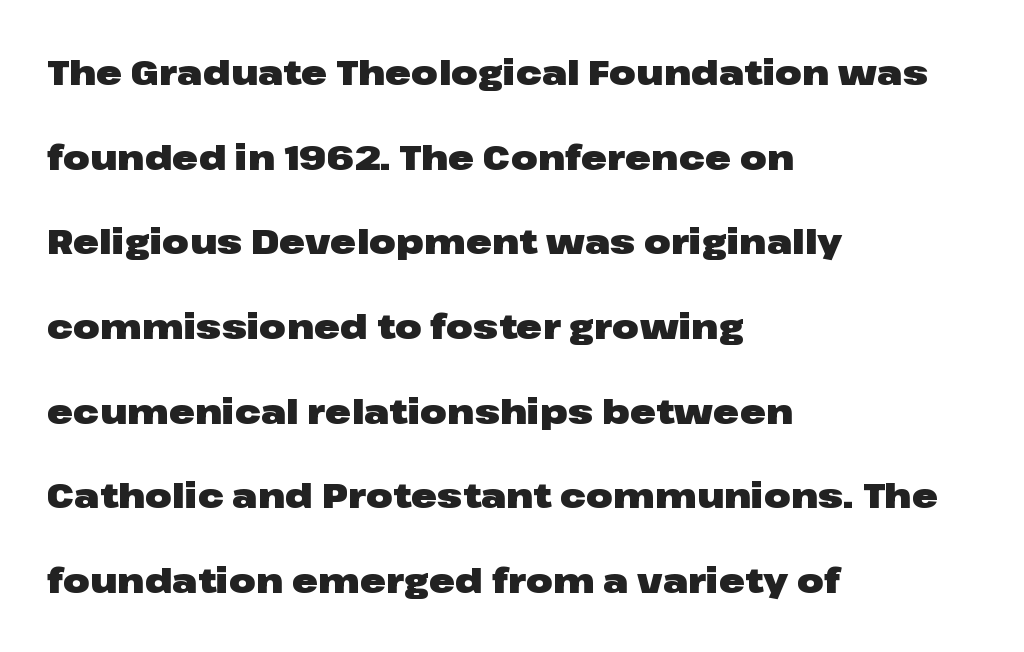
The image shows 35 px heavy, wide sans-serif type, upright; set left-aligned, loose line spacing (2.42x), normal letter spacing, not underlined; low stroke contrast and a medium x-height.
